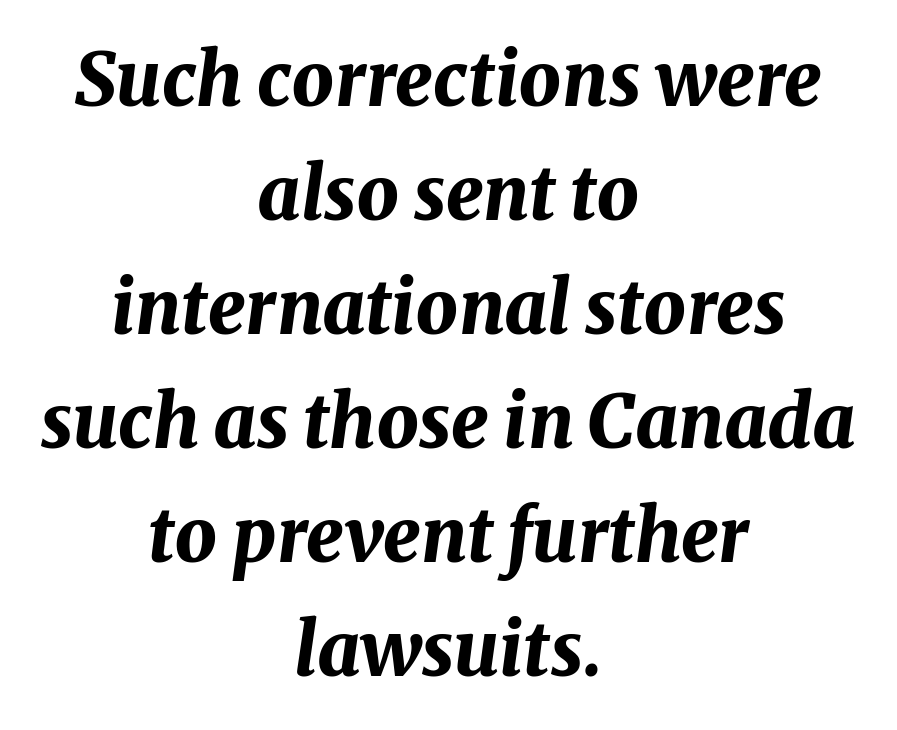
Compared with typical paragraphs, the rows here are spaced about the same. The line texture is even and compact thanks to regular tracking. In terms of weight, the rendering is a true, heavy bold. Teacher's note: observe the equal gaps on both sides — that is centered alignment.
